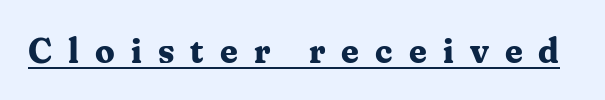
{"serif": "yes", "italic": "no", "bold": "yes", "weight": "bold", "width": "normal", "stroke_contrast": "medium", "x_height": "medium", "monospaced": "no", "underline": "yes", "letter_spacing": "wide", "letter_spacing_em": 0.46, "glyph_px": 35}
